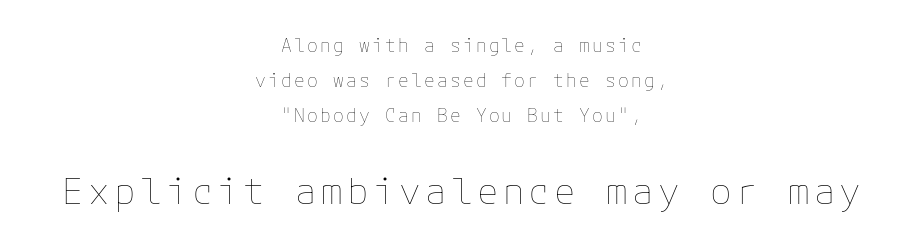
{"italic": "no", "bold": "no", "weight": "thin", "width": "normal", "stroke_contrast": "low", "x_height": "medium", "underline": "no", "align": "center", "line_spacing": "loose", "line_spacing_ratio": 1.95, "larger_block": "second", "size_ratio": 2.0, "glyph_px": 36}
